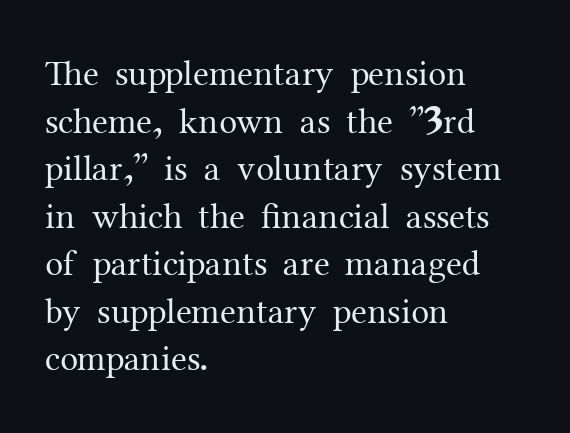
Q: Is the text bold? A: No.
Q: Is the text italic (slanted)? A: No, it is upright.
Q: Is the typeface a serif or a sans-serif typeface? A: Serif.
Q: Is the text underlined? A: No.
Q: How is the paragraph aligned? A: Left-aligned.
Q: Is the spacing between letters normal or unusually wide? A: Normal.
Q: Is the spacing between lines tight, normal or loose? A: Normal.
Q: Width (condensed, normal, or wide)? A: Normal.
Q: Stroke contrast? A: Medium.
Q: x-height? A: Medium.
Q: Monospaced? A: No.
